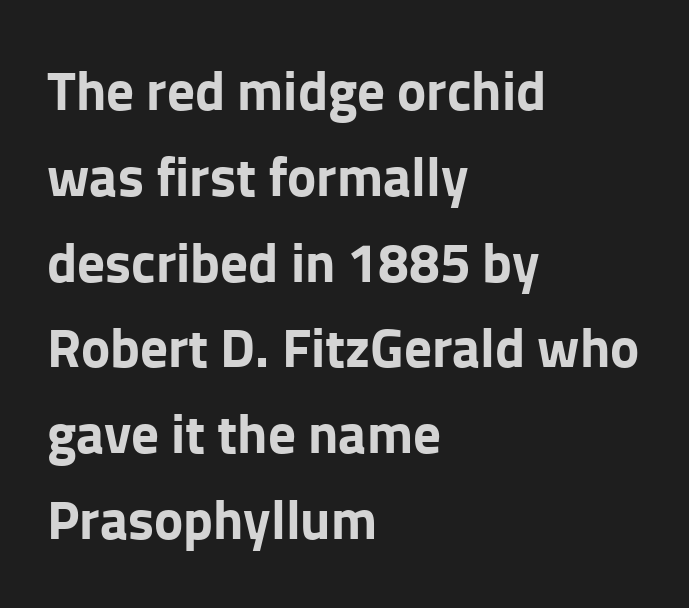
No extra tracking has been applied to these lines. The glyphs in this specimen are sans serif. All the whitespace from short lines collects on the right. Glance below the letters and you will spot only blank space. Chunky letters — that's bold for sure.
